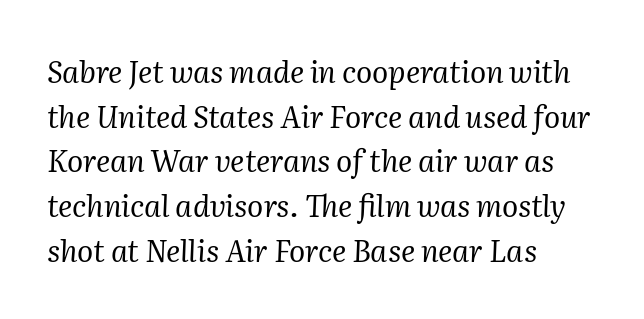
Bold? No — there's no thickening of the strokes. The font family rendered here belongs to the serif group. The paragraph shown leans on its left margin. Regarding leading, the lines here are spaced in the standard way.
